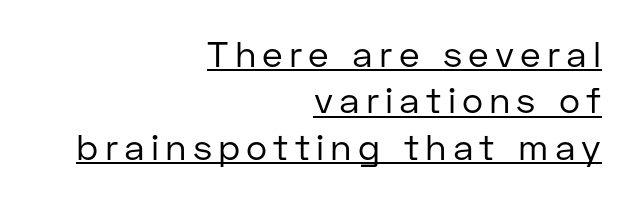
The image shows 36 px regular-weight sans-serif type, upright; set right-aligned, normal line spacing (1.29x), underlined; low stroke contrast and a medium x-height.
